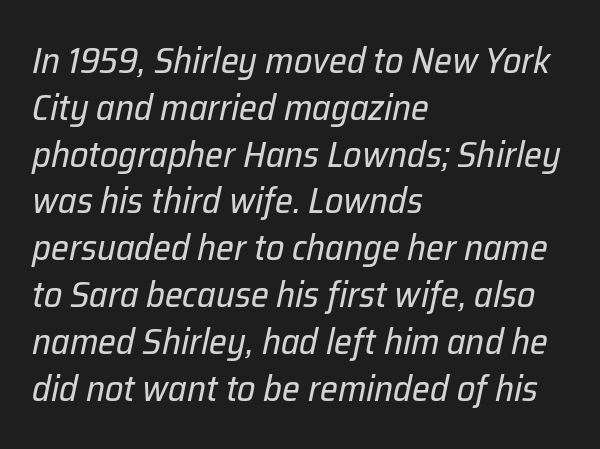
The image shows 36 px regular-weight type, italic (leaning right); set left-aligned, normal line spacing (1.3x), normal letter spacing, not underlined; low stroke contrast and a medium x-height.
